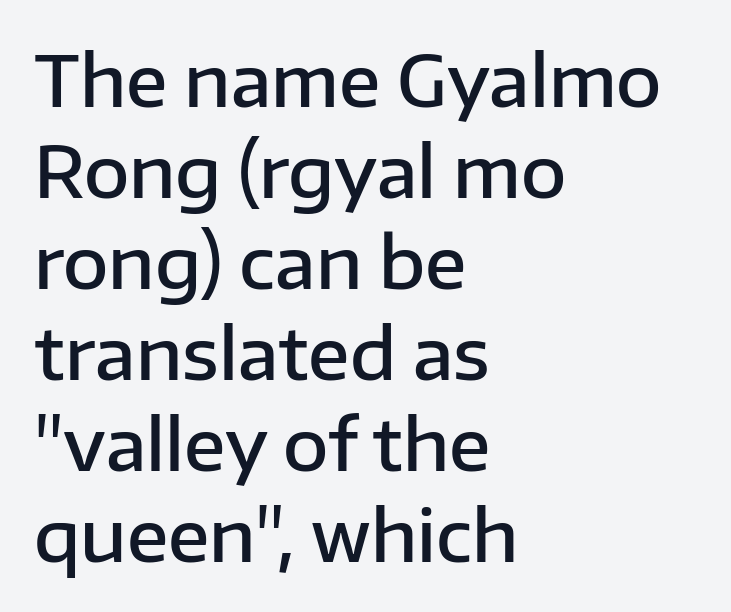
{"serif": "no", "italic": "no", "bold": "semi", "weight": "semibold", "width": "normal", "stroke_contrast": "low", "x_height": "medium", "monospaced": "no", "underline": "no", "align": "left", "line_spacing": "normal", "line_spacing_ratio": 1.3, "letter_spacing": "normal", "letter_spacing_em": 0.0, "glyph_px": 70}
